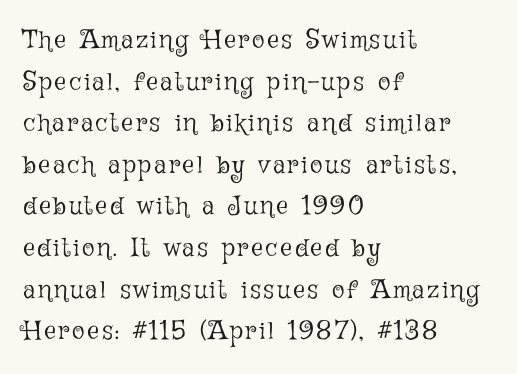
Q: Is the text bold? A: No.
Q: Is the text italic (slanted)? A: No, it is upright.
Q: Is the text underlined? A: No.
Q: How is the paragraph aligned? A: Left-aligned.
Q: Is the spacing between lines tight, normal or loose? A: Normal.
